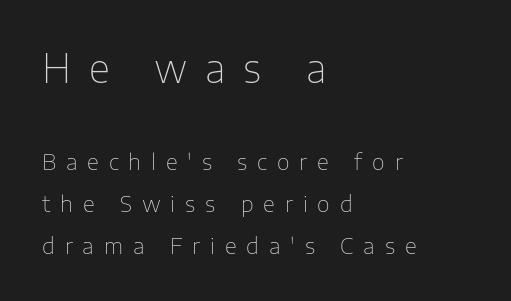
{"serif": "no", "italic": "no", "bold": "no", "weight": "thin", "width": "normal", "stroke_contrast": "low", "x_height": "medium", "monospaced": "no", "underline": "no", "align": "left", "line_spacing": "loose", "line_spacing_ratio": 1.9, "letter_spacing": "wide", "letter_spacing_em": 0.45, "larger_block": "first", "size_ratio": 1.77, "glyph_px": 39}
